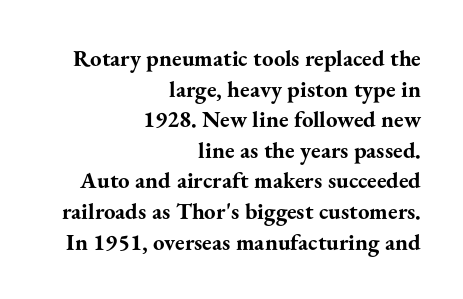
Q: Is the text bold? A: Yes.
Q: Is the text italic (slanted)? A: No, it is upright.
Q: Is the text underlined? A: No.
Q: How is the paragraph aligned? A: Right-aligned.
Q: Is the spacing between letters normal or unusually wide? A: Normal.
Q: Is the spacing between lines tight, normal or loose? A: Normal.
